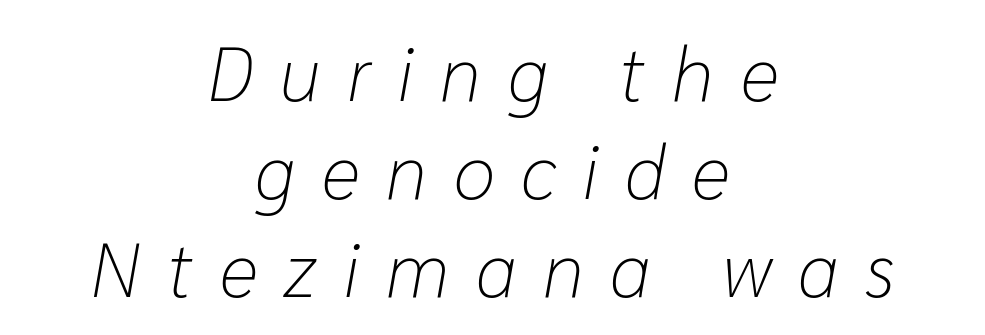
Whoever set this chose a conventional vertical rhythm. Italic: yes, the glyphs are oblique. The whitespace from short lines is split evenly between both sides. This rendering widens character spacing well past its baseline value. The rendering uses natural spacing where letterforms have individual widths. Bare-footed words on every line.
